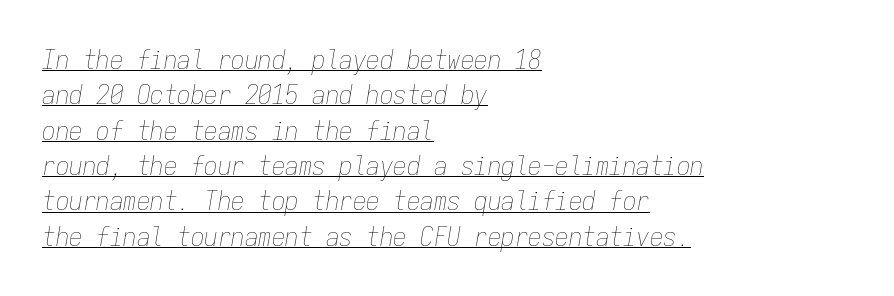
Q: Is the text bold? A: No.
Q: Is the text italic (slanted)? A: Yes, it leans right by about 9 degrees.
Q: Is the text underlined? A: Yes.
Q: How is the paragraph aligned? A: Left-aligned.
Q: Is the spacing between letters normal or unusually wide? A: Normal.
Q: Is the spacing between lines tight, normal or loose? A: Normal.
